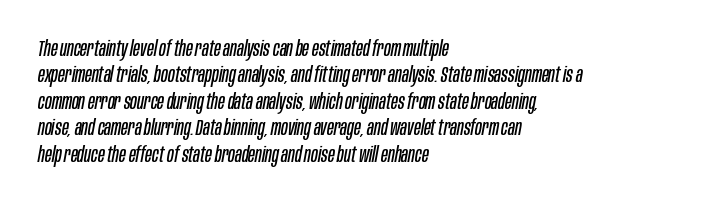
The image shows 22 px text type, italic (leaning right); set left-aligned, line spacing 1.2x, normal letter spacing, not underlined.
